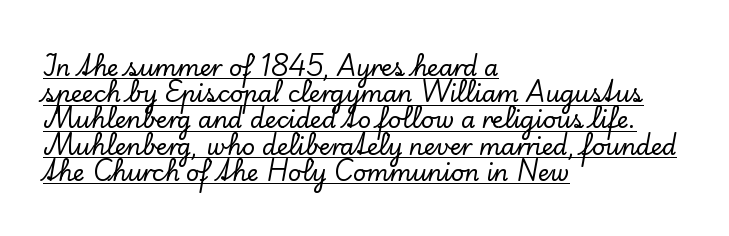
{"underline": "yes", "align": "left", "line_spacing": "tight", "line_spacing_ratio": 1.14, "letter_spacing": "normal", "letter_spacing_em": 0.0, "glyph_px": 23}
